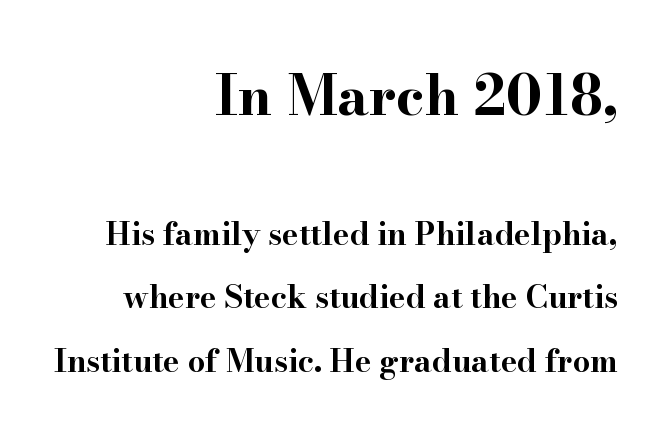
The image shows 55 px bold, wide serif type, upright; set right-aligned, loose line spacing (2.05x), normal letter spacing, not underlined; the first (top) block is 1.77x larger; high stroke contrast and a small x-height.
